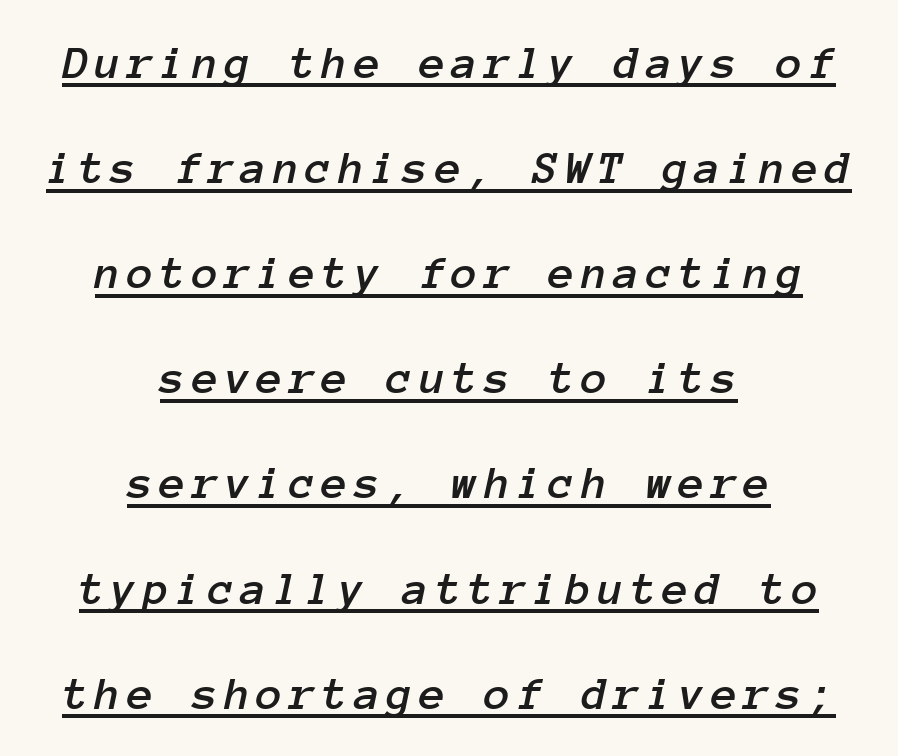
The image shows 48 px text type, italic (leaning right), monospaced; set centered, loose line spacing (2.19x), underlined; low stroke contrast and a medium x-height.
